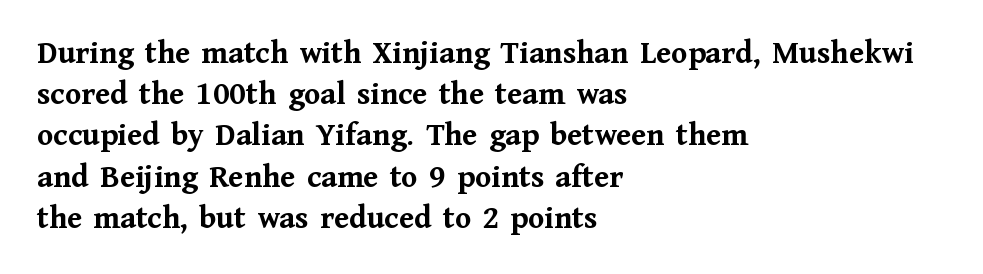
The image shows 33 px semibold serif type, upright; set left-aligned, normal line spacing (1.25x), normal letter spacing, not underlined; medium stroke contrast and a medium x-height.
